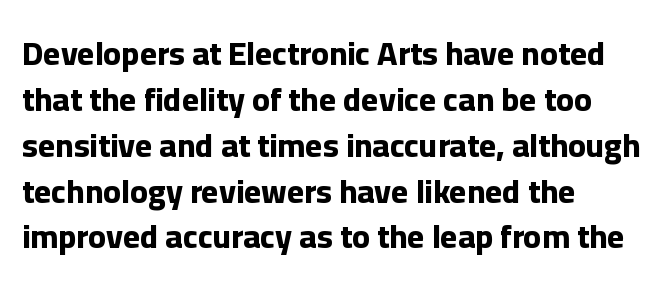
How heavy is the stroke? Heavy — this is a bold. Plain, unruled lines of type. Short note: letters normally spaced. Ascenders rise straight up at ninety degrees. Alignment: flush left. One glance says typical: line gaps are just what's usual.
